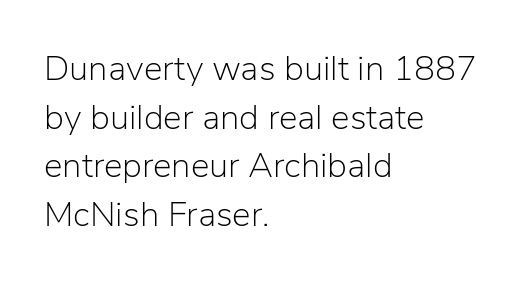
Underlining? Definitely not there. Does the type have serifs? No, each stem ends abruptly. The letters stand upright; this is a roman face. The letters advance in unequal steps, a hallmark of proportional type. The line texture is even and compact thanks to regular tracking. Is the stroke heavy? The answer is a plain regular-or-lighter.
